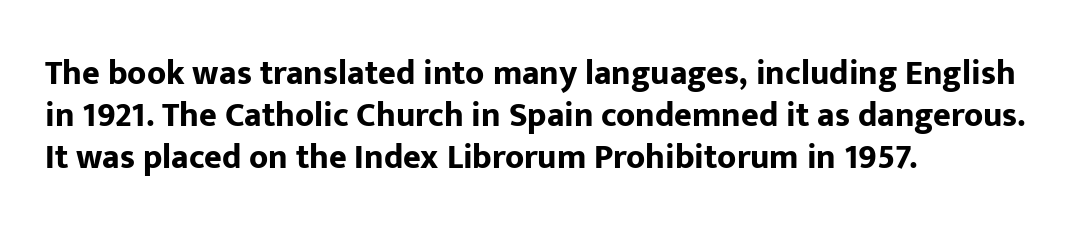
The image shows 34 px bold sans-serif type, upright; set left-aligned, line spacing 1.23x, normal letter spacing, not underlined; low stroke contrast and a medium x-height.
